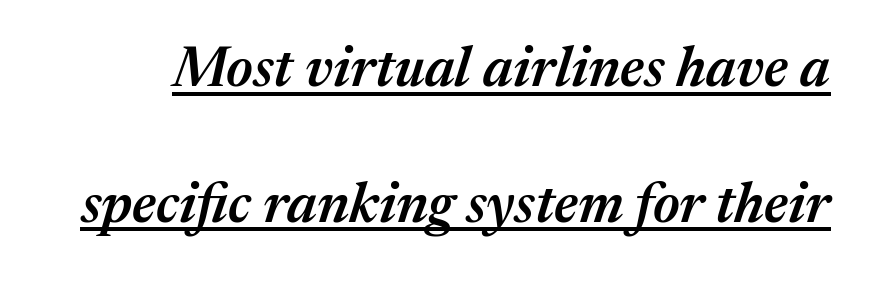
Words appear dense and cohesive because spacing is normal. A rule runs beneath these lines of type. Emphasis-style slanted type is in use. Weight: semibold (demi).
